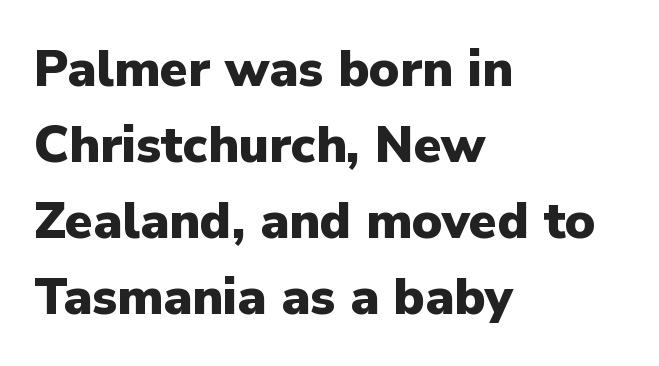
{"serif": "no", "italic": "no", "bold": "yes", "weight": "heavy", "width": "normal", "stroke_contrast": "low", "x_height": "medium", "monospaced": "no", "underline": "no", "align": "left", "line_spacing": "normal", "line_spacing_ratio": 1.49, "letter_spacing": "normal", "letter_spacing_em": 0.0, "glyph_px": 51}
